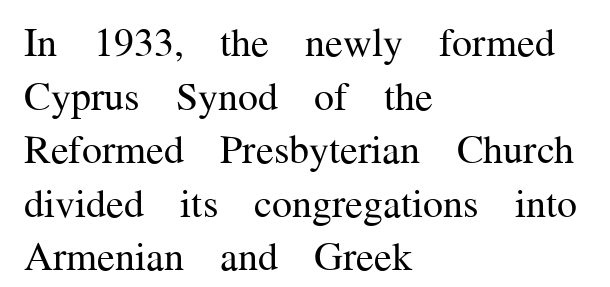
{"serif": "yes", "italic": "no", "bold": "no", "weight": "regular", "width": "normal", "stroke_contrast": "medium", "x_height": "medium", "monospaced": "no", "underline": "no", "align": "left", "line_spacing": "normal", "line_spacing_ratio": 1.34, "letter_spacing": "normal", "letter_spacing_em": 0.0, "glyph_px": 40}
